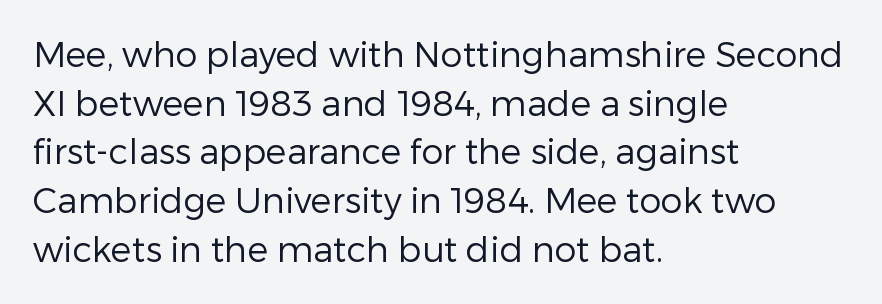
Q: Is the text bold? A: No.
Q: Is the text italic (slanted)? A: No, it is upright.
Q: Is the typeface a serif or a sans-serif typeface? A: Sans-serif.
Q: Is the text underlined? A: No.
Q: How is the paragraph aligned? A: Left-aligned.
Q: Is the spacing between letters normal or unusually wide? A: Normal.
Q: Is the spacing between lines tight, normal or loose? A: Normal.
Q: Width (condensed, normal, or wide)? A: Normal.
Q: Stroke contrast? A: Low.
Q: x-height? A: Medium.
Q: Monospaced? A: No.
